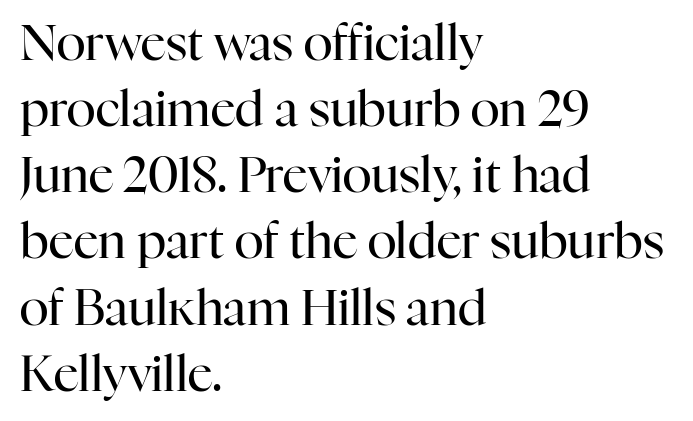
{"serif": "yes", "italic": "no", "bold": "no", "weight": "regular", "width": "normal", "stroke_contrast": "high", "x_height": "medium", "monospaced": "no", "underline": "no", "align": "left", "line_spacing": "normal", "line_spacing_ratio": 1.35, "letter_spacing": "normal", "letter_spacing_em": 0.0, "glyph_px": 49}
